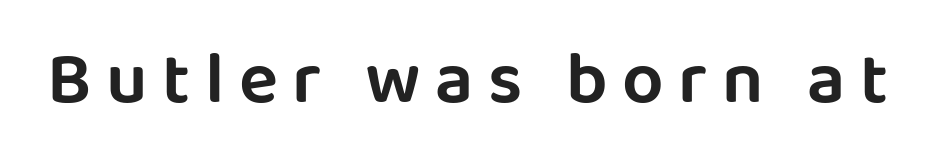
Each letter's strokes conclude bluntly, with no projecting serifs. This rendering features lettering with no underline. The line texture is sparse and dotted thanks to wide tracking. A typesetter would call this proportional, since set widths differ per character. Posture: straight, roman, zero tilt.
